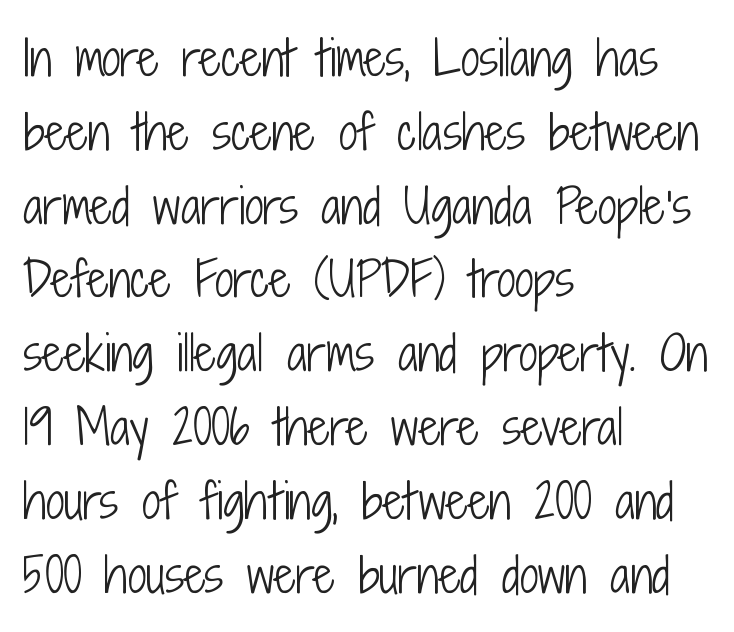
These lines are composed in type without serifs. Varying glyph widths throughout — classic text-font behaviour. In terms of posture, this sample is upright. Inter-character spacing is left at the font's built-in metrics.
